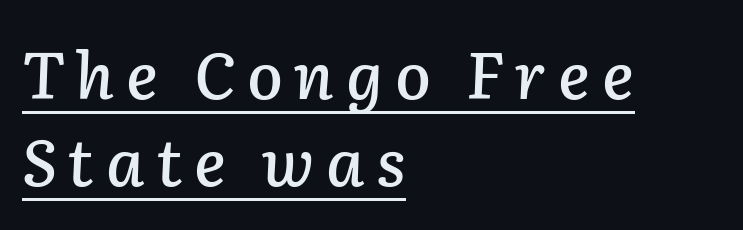
{"italic": "yes", "lean": "right", "slant_degrees": 2, "width": "normal", "stroke_contrast": "low", "x_height": "medium", "monospaced": "no", "underline": "yes", "align": "left", "line_spacing": "normal", "line_spacing_ratio": 1.34, "glyph_px": 65}
